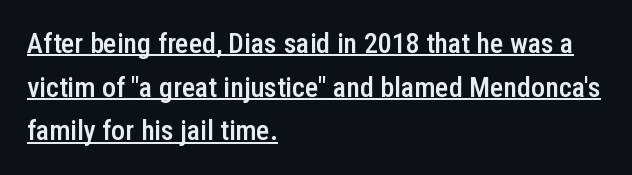
Q: Is the text bold? A: Semi-bold.
Q: Is the text italic (slanted)? A: No, it is upright.
Q: Is the typeface a serif or a sans-serif typeface? A: Sans-serif.
Q: Is the text underlined? A: Yes.
Q: How is the paragraph aligned? A: Left-aligned.
Q: Is the spacing between letters normal or unusually wide? A: Normal.
Q: Is the spacing between lines tight, normal or loose? A: Normal.
Q: Width (condensed, normal, or wide)? A: Condensed.
Q: Stroke contrast? A: Low.
Q: x-height? A: Medium.
Q: Monospaced? A: No.
